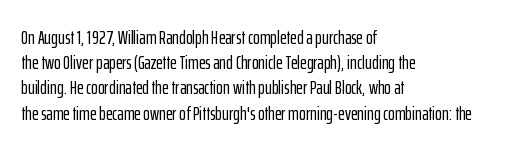
{"italic": "no", "underline": "no", "align": "left", "line_spacing": "normal", "line_spacing_ratio": 1.26, "letter_spacing": "normal", "letter_spacing_em": 0.0, "glyph_px": 20}
